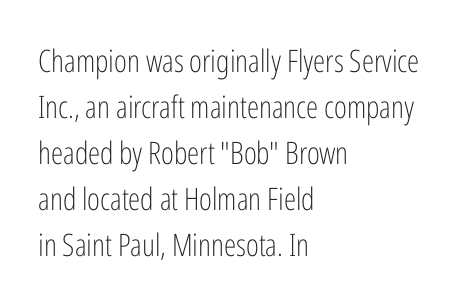
How are the letters spaced? Ordinarily, with no added tracking. The rendering shows plain stroke endings on the letterforms — a sans-serif design. The lettering holds an erect, upright posture throughout. A typesetter would call this proportional, since set widths differ per character. The space beneath each line is pristine and unruled. Honestly, the row spacing looks completely unremarkable.
